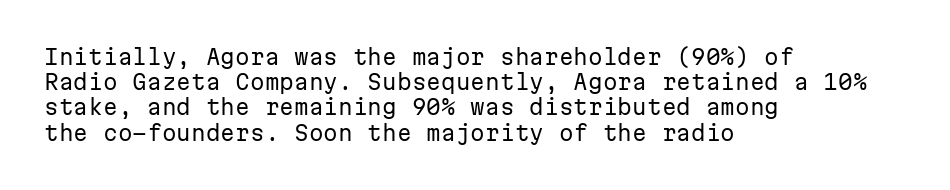
Q: Is the text bold? A: No.
Q: Is the text italic (slanted)? A: No, it is upright.
Q: Is the text underlined? A: No.
Q: How is the paragraph aligned? A: Left-aligned.
Q: Is the spacing between letters normal or unusually wide? A: Normal.
